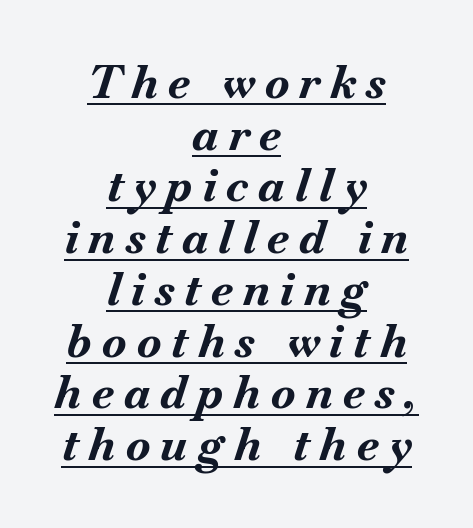
Q: Is the text bold? A: Yes.
Q: Is the text italic (slanted)? A: Yes, it leans right by about 18 degrees.
Q: Is the text underlined? A: Yes.
Q: How is the paragraph aligned? A: Centered.
Q: Is the spacing between letters normal or unusually wide? A: Unusually wide.
Q: Is the spacing between lines tight, normal or loose? A: Tight.
Q: Width (condensed, normal, or wide)? A: Normal.
Q: Stroke contrast? A: Medium.
Q: x-height? A: Small.
Q: Monospaced? A: No.
